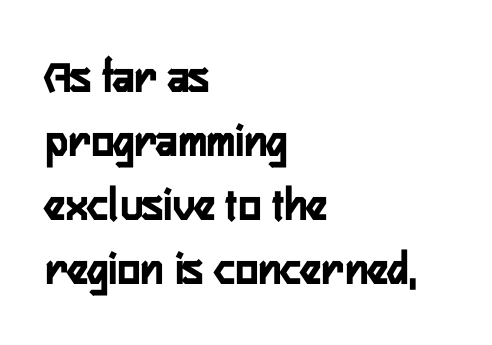
The image shows 48 px condensed sans-serif type, upright; set left-aligned, normal line spacing (1.33x), normal letter spacing, not underlined; low stroke contrast and a medium x-height.
